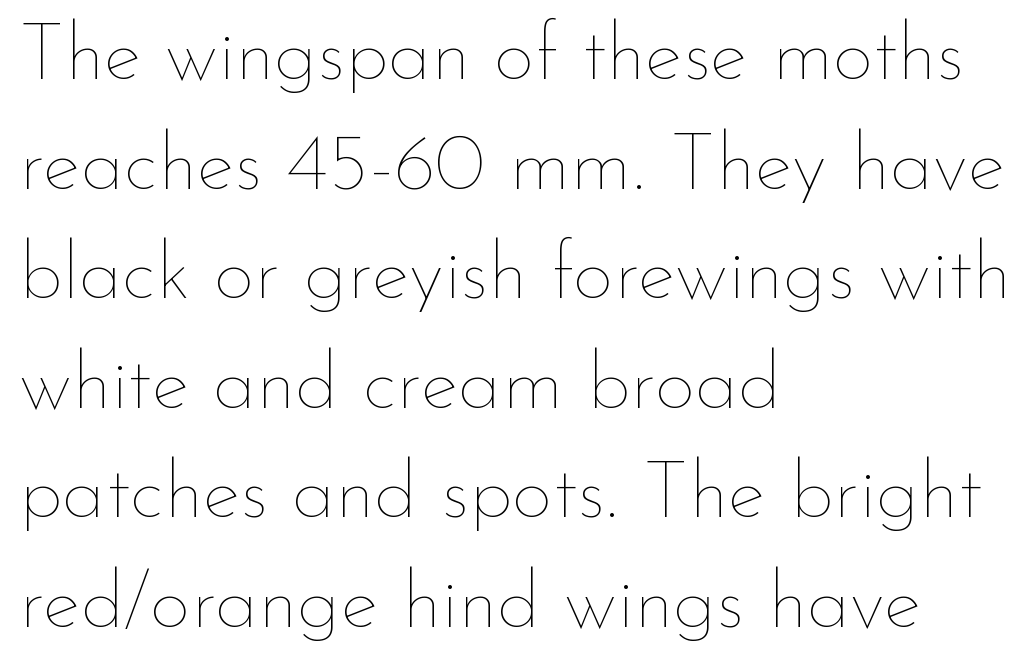
Caption: standard tracking, unaltered. The rendering uses natural spacing where letterforms have individual widths. This is roman type, the default non-slanted kind. The line-height multiplier appears to be the usual default.
